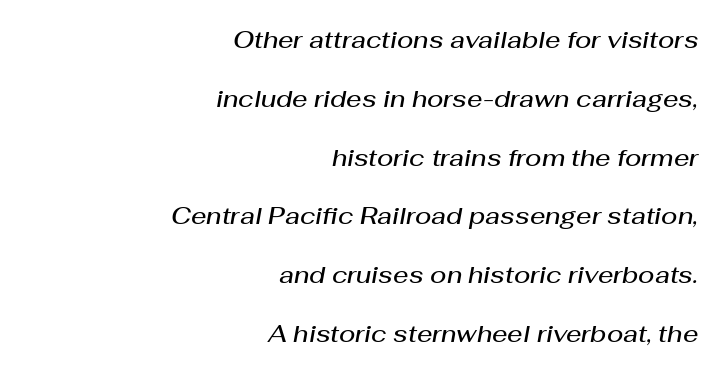
Q: Is the text bold? A: Semi-bold.
Q: Is the text italic (slanted)? A: Yes, it leans right by about 10 degrees.
Q: Is the text underlined? A: No.
Q: How is the paragraph aligned? A: Right-aligned.
Q: Is the spacing between letters normal or unusually wide? A: Normal.
Q: Is the spacing between lines tight, normal or loose? A: Loose.
